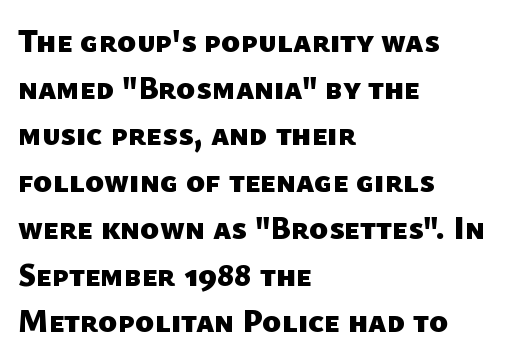
{"serif": "no", "bold": "yes", "weight": "heavy", "width": "normal", "stroke_contrast": "low", "x_height": "medium", "monospaced": "no", "underline": "no", "align": "left", "line_spacing": "normal", "line_spacing_ratio": 1.46, "letter_spacing": "normal", "letter_spacing_em": 0.0, "glyph_px": 32}
